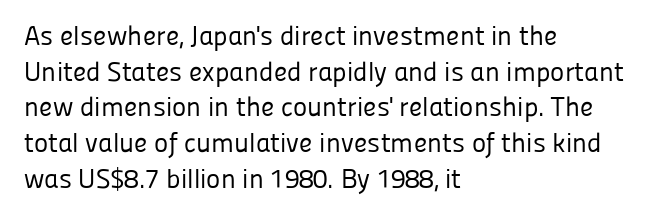
Notice how descenders clear the ascenders below comfortably — that's standard leading. Rule under the text: the space is simply empty. This rendering uses left alignment, leaving the right contour irregular. The type sits square on the baseline with zero lean. The font sits on the lighter half of the weight spectrum, regular included. The gaps between neighbouring characters are ordinary and unremarkable.
